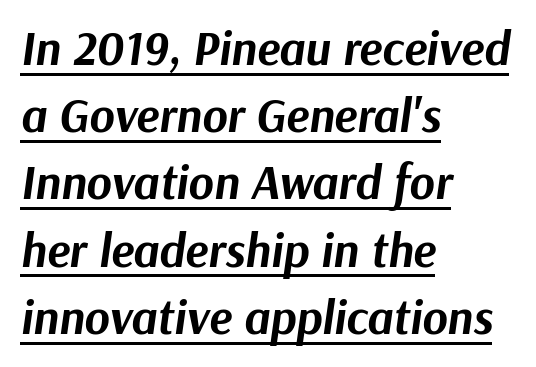
Q: Is the text bold? A: Yes.
Q: Is the text italic (slanted)? A: Yes, it leans right by about 9 degrees.
Q: Is the text underlined? A: Yes.
Q: How is the paragraph aligned? A: Left-aligned.
Q: Is the spacing between letters normal or unusually wide? A: Normal.
Q: Is the spacing between lines tight, normal or loose? A: Normal.
Q: Width (condensed, normal, or wide)? A: Normal.
Q: Stroke contrast? A: Medium.
Q: x-height? A: Medium.
Q: Monospaced? A: No.
